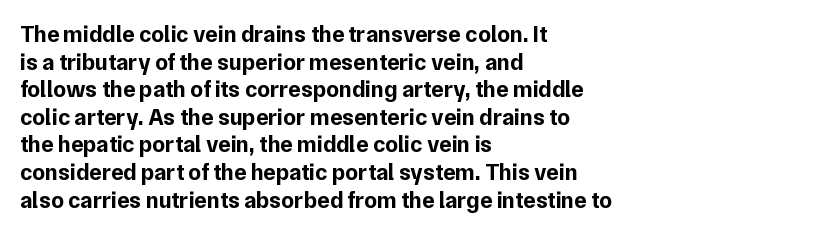
{"italic": "no", "bold": "yes", "underline": "no", "align": "left", "line_spacing_ratio": 1.2, "letter_spacing": "normal", "letter_spacing_em": 0.0, "glyph_px": 23}
